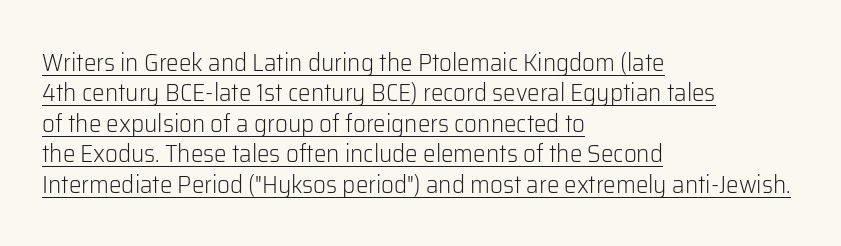
The image shows 25 px text type, upright; set left-aligned, line spacing 1.22x, normal letter spacing, underlined.
